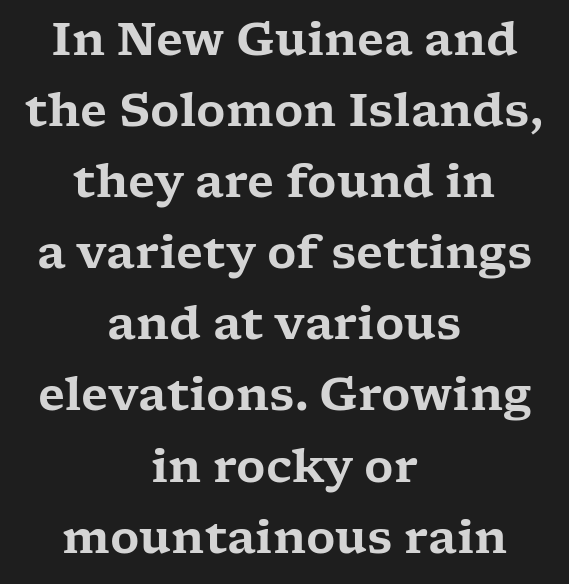
Q: Is the text italic (slanted)? A: No, it is upright.
Q: Is the typeface a serif or a sans-serif typeface? A: Serif.
Q: Is the text underlined? A: No.
Q: How is the paragraph aligned? A: Centered.
Q: Is the spacing between letters normal or unusually wide? A: Normal.
Q: Is the spacing between lines tight, normal or loose? A: Normal.
Q: Width (condensed, normal, or wide)? A: Wide.
Q: Stroke contrast? A: Low.
Q: x-height? A: Medium.
Q: Monospaced? A: No.
